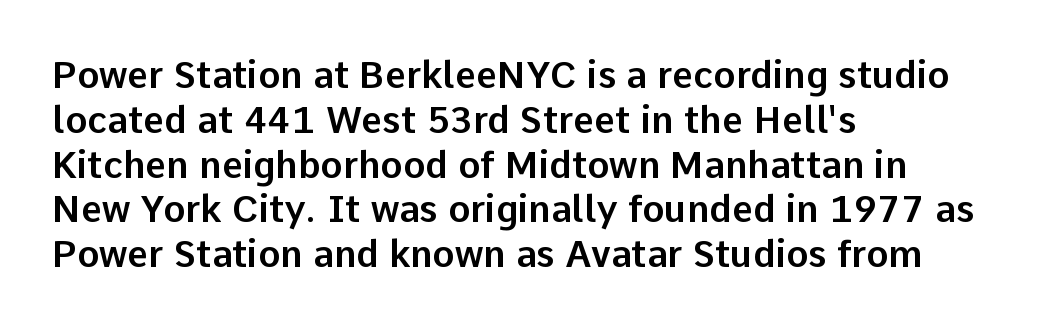
{"serif": "no", "italic": "no", "width": "normal", "stroke_contrast": "low", "x_height": "medium", "monospaced": "no", "underline": "no", "align": "left", "line_spacing_ratio": 1.21, "letter_spacing": "normal", "letter_spacing_em": 0.0, "glyph_px": 37}
